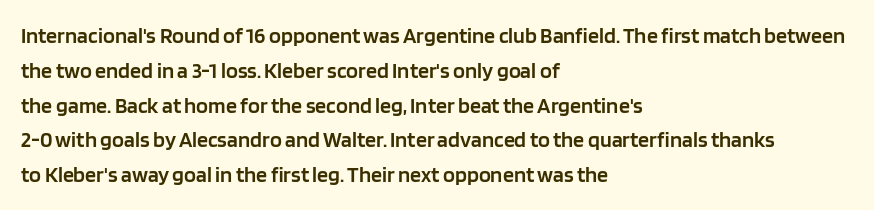
The image shows 22 px text type, upright; set left-aligned, normal line spacing (1.58x), normal letter spacing, not underlined.
